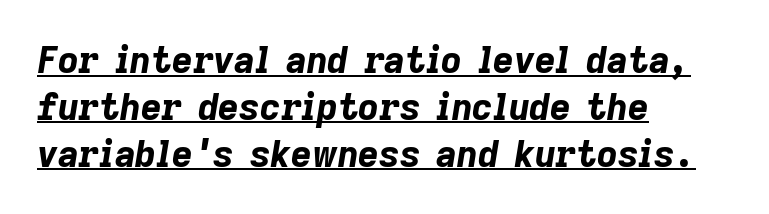
{"italic": "yes", "lean": "right", "slant_degrees": 9, "bold": "yes", "weight": "bold", "width": "normal", "stroke_contrast": "low", "x_height": "medium", "monospaced": "no", "underline": "yes", "align": "left", "line_spacing": "normal", "line_spacing_ratio": 1.3, "letter_spacing": "normal", "letter_spacing_em": 0.0, "glyph_px": 36}
